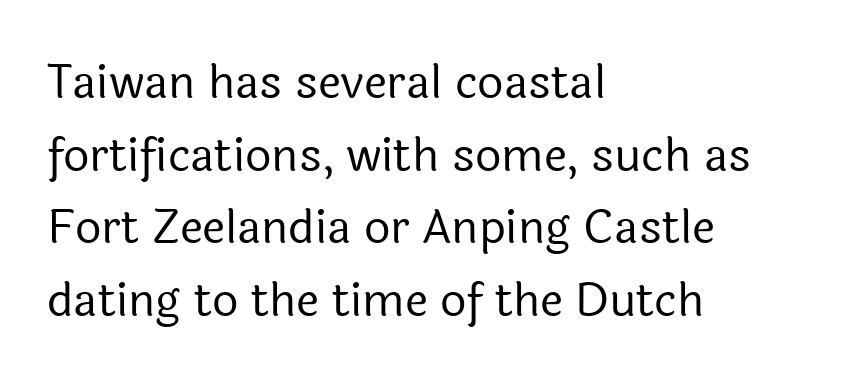
Q: Is the text bold? A: No.
Q: Is the text italic (slanted)? A: No, it is upright.
Q: Is the typeface a serif or a sans-serif typeface? A: Sans-serif.
Q: Is the text underlined? A: No.
Q: How is the paragraph aligned? A: Left-aligned.
Q: Is the spacing between letters normal or unusually wide? A: Normal.
Q: Is the spacing between lines tight, normal or loose? A: Normal.
Q: Width (condensed, normal, or wide)? A: Normal.
Q: x-height? A: Medium.
Q: Monospaced? A: No.
